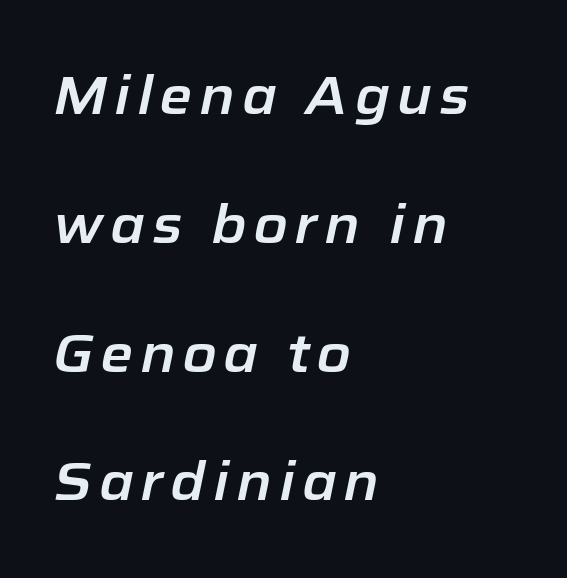
The axis of the letterforms is tilted away from vertical. Rule under the text: the space is simply empty. Reading down the column, the eye jumps a long way to each next line. This rendering uses left alignment, leaving the right contour irregular. Looks like regular typesetting: each glyph gets only the width it needs.
